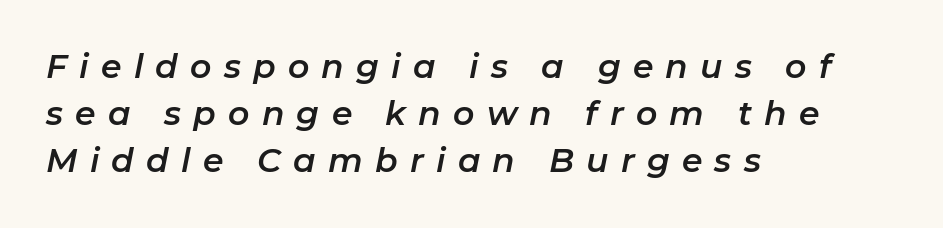
The rows are spaced the way most documents space them. Observe the lean: these are italic letterforms. Looks like regular typesetting: each glyph gets only the width it needs. The passage shown is not underscored anywhere. Typeset ragged right — the left edge is the straight one. The face used here is rendered with a markedly widened letterfit.
